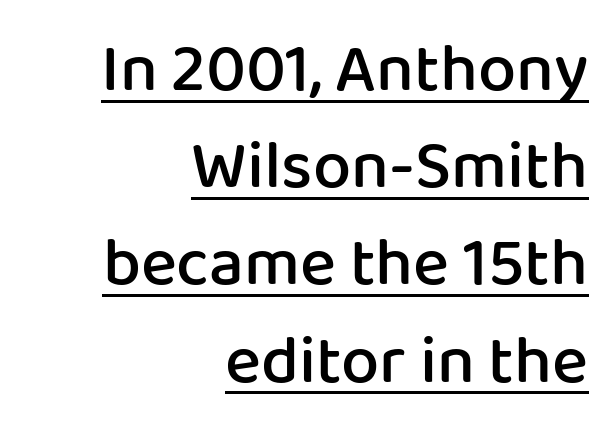
Q: Is the text bold? A: Semi-bold.
Q: Is the text italic (slanted)? A: No, it is upright.
Q: Is the typeface a serif or a sans-serif typeface? A: Sans-serif.
Q: Is the text underlined? A: Yes.
Q: How is the paragraph aligned? A: Right-aligned.
Q: Is the spacing between letters normal or unusually wide? A: Normal.
Q: Is the spacing between lines tight, normal or loose? A: Normal.
Q: Width (condensed, normal, or wide)? A: Normal.
Q: Stroke contrast? A: Low.
Q: x-height? A: Medium.
Q: Monospaced? A: No.
